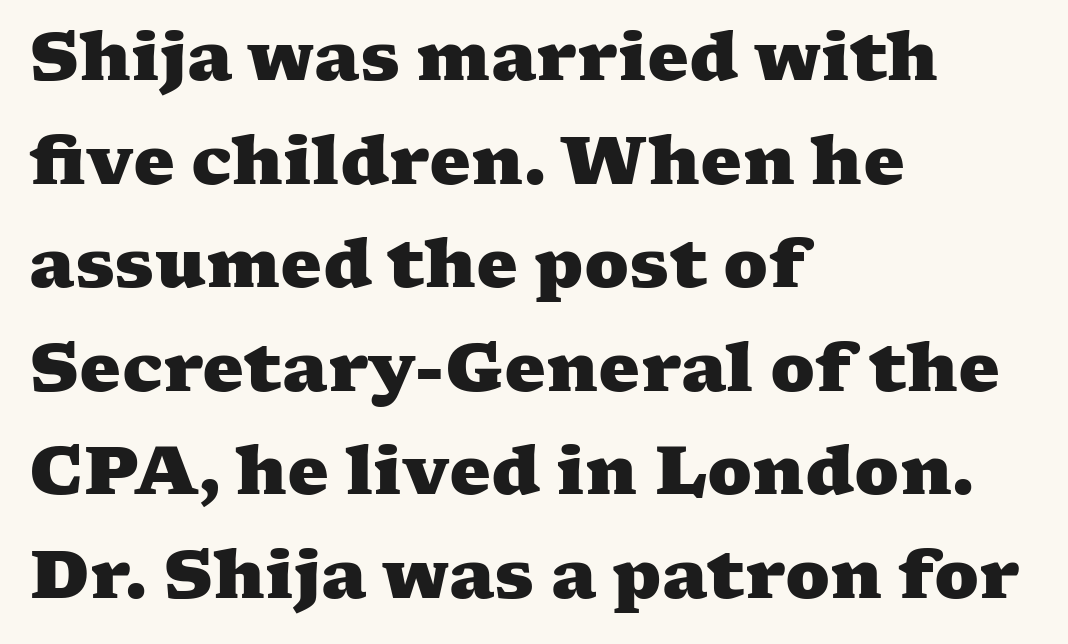
The image shows 66 px heavy, wide serif type; set left-aligned, normal line spacing (1.57x), normal letter spacing, not underlined; medium stroke contrast and a medium x-height.
